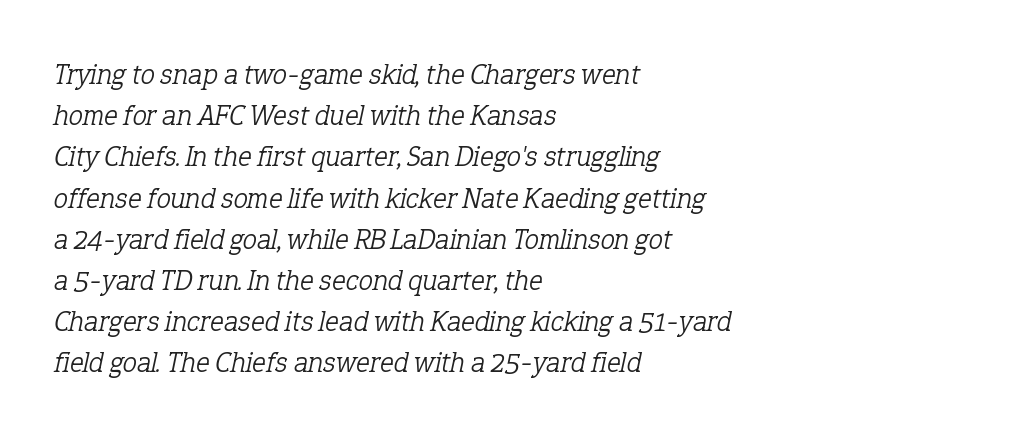
The image shows 29 px light serif type, italic (leaning right); set left-aligned, normal line spacing (1.42x), normal letter spacing, not underlined; low stroke contrast and a medium x-height.
